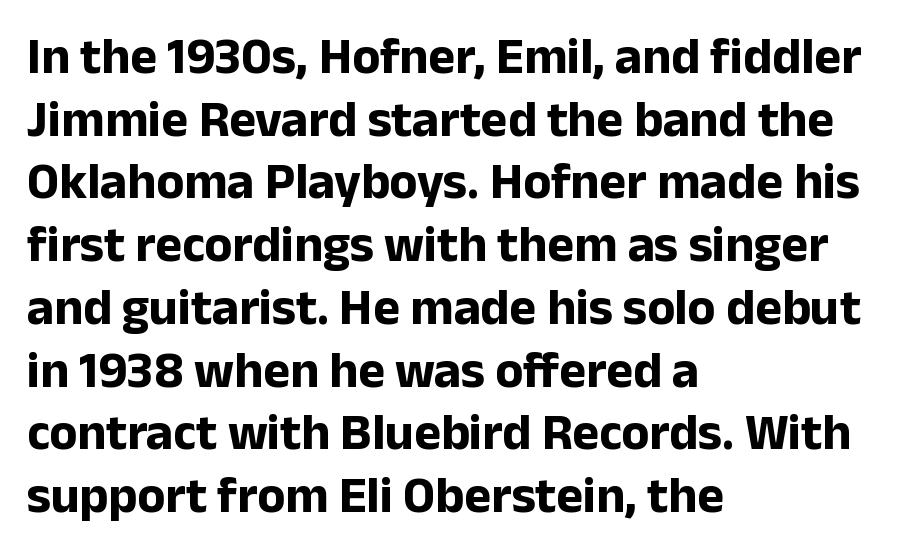
{"serif": "no", "italic": "no", "bold": "yes", "weight": "bold", "width": "normal", "stroke_contrast": "low", "x_height": "medium", "monospaced": "no", "underline": "no", "align": "left", "line_spacing_ratio": 1.23, "letter_spacing": "normal", "letter_spacing_em": 0.0, "glyph_px": 51}
